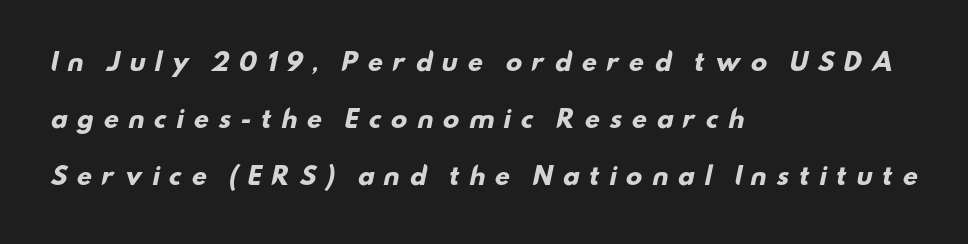
The image shows 24 px bold type; set left-aligned, loose line spacing (2.38x), unusually wide letter spacing (+0.37 em), not underlined.
